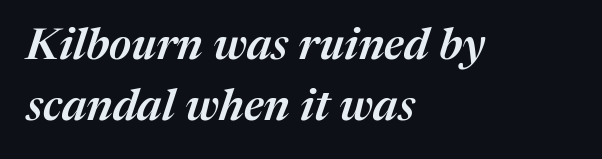
The passage is arranged the way most books set body copy — flush left. Characters follow at the spacing the type designer built in. This block has exactly the height ordinary leading produces. A fair bit of extra ink — the face is semibold, not bold.
